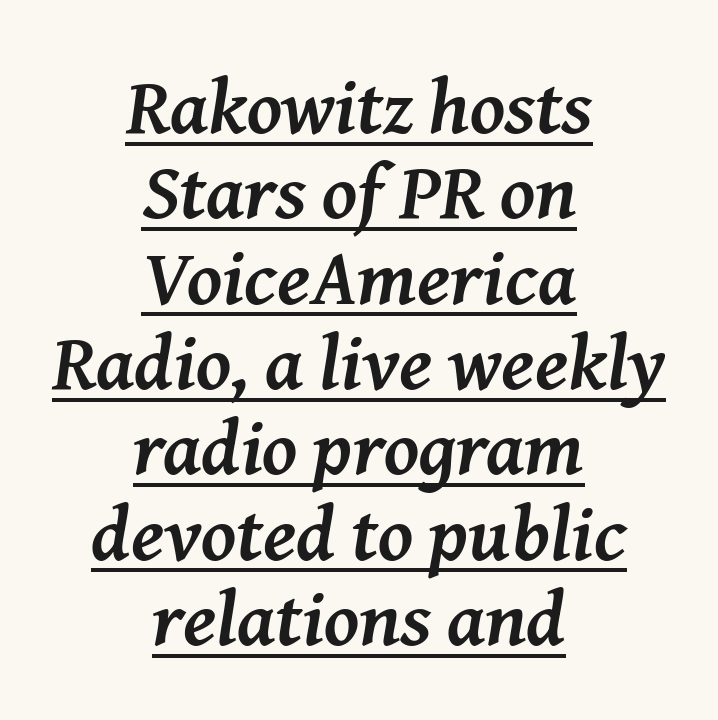
The image shows 79 px semibold serif type, italic (leaning right); set centered, tight line spacing (1.08x), normal letter spacing, underlined; medium stroke contrast and a medium x-height.
